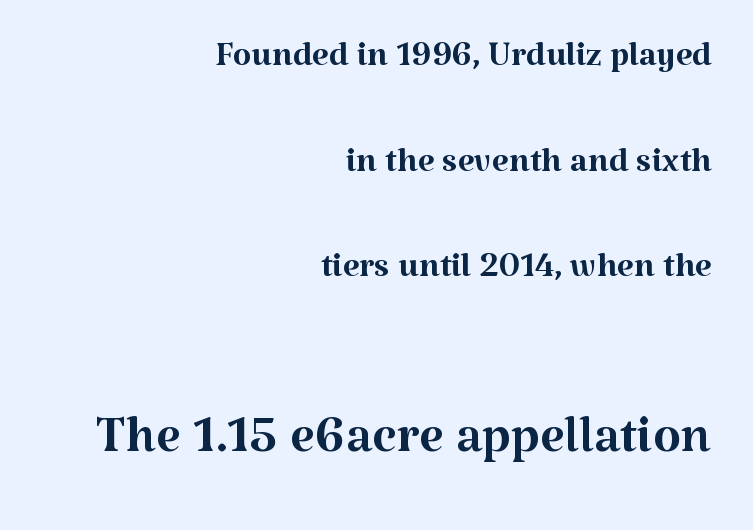
This sample uses plain, unmodified letter spacing. These lines were composed using upright roman letters. Line spacing here is loose. Unmarked baselines from the first word to the last. A flush-right, rag-left setting is used for this passage.
